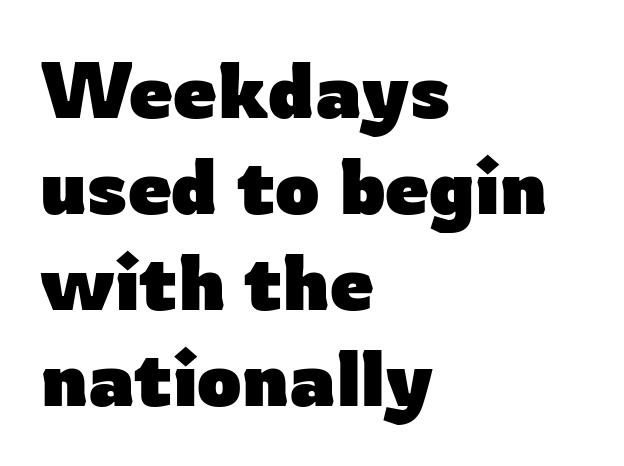
{"serif": "no", "italic": "no", "bold": "yes", "weight": "heavy", "width": "normal", "stroke_contrast": "low", "x_height": "medium", "monospaced": "no", "underline": "no", "align": "left", "line_spacing_ratio": 1.23, "letter_spacing": "normal", "letter_spacing_em": 0.0, "glyph_px": 78}
